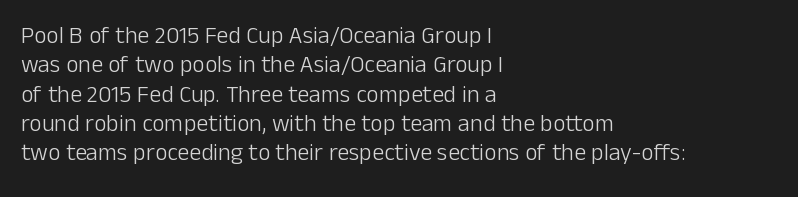
{"italic": "no", "bold": "no", "underline": "no", "align": "left", "line_spacing_ratio": 1.22, "letter_spacing": "normal", "letter_spacing_em": 0.0, "glyph_px": 24}
